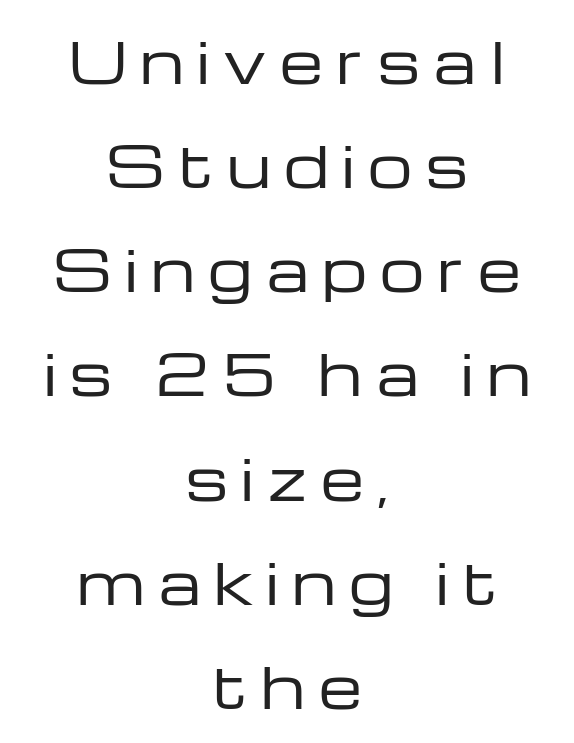
The image shows 56 px regular-weight, wide sans-serif type, upright; set centered, line spacing 1.86x, unusually wide letter spacing (+0.24 em), not underlined; low stroke contrast and a medium x-height.
